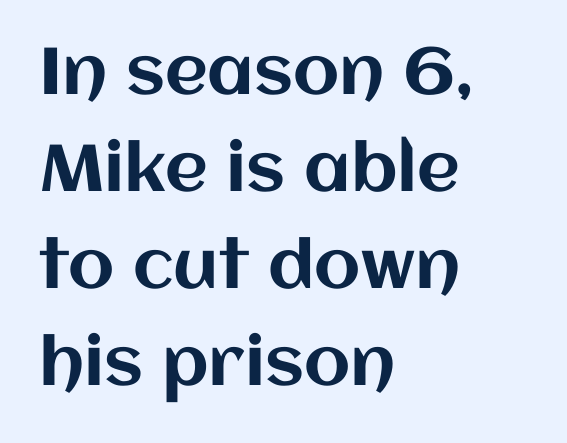
The space between consecutive lines is moderate. Here the glyphs are tracked normally, forming tight word shapes. Tall strokes in this sample are plumb rather than angled. The face used here is proportionally spaced, like ordinary book or web type.
